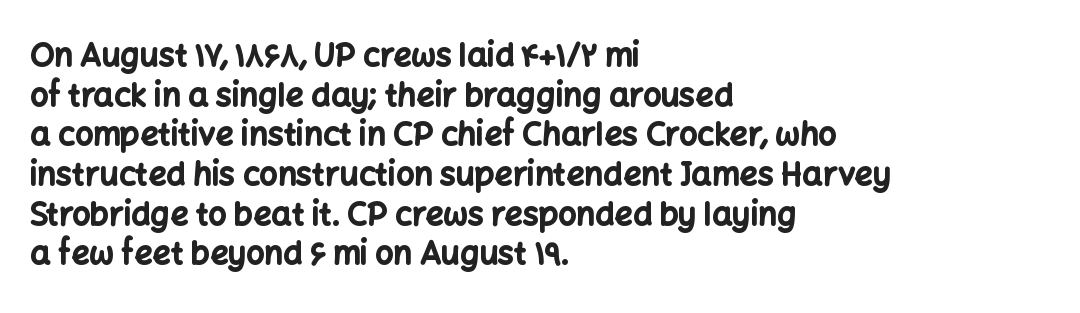
The rendering keeps characters at their native spacing. The characters display no serif detailing; their extremities are plain. The paragraph shown leans on its left margin. The font's upright variant was chosen for this text. Every letter is thick-stroked: bold, no question. Character widths vary here, with narrow letters taking less room than wide ones.
